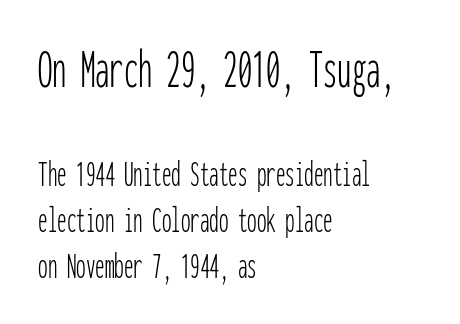
The image shows 57 px thin, condensed sans-serif type, upright, monospaced; set left-aligned, line spacing 1.21x, normal letter spacing, not underlined; the first (top) block is 1.5x larger; low stroke contrast and a medium x-height.
